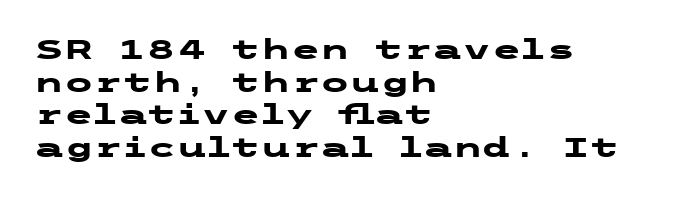
The image shows 27 px bold type, upright; set left-aligned, line spacing 1.21x, normal letter spacing, not underlined.
